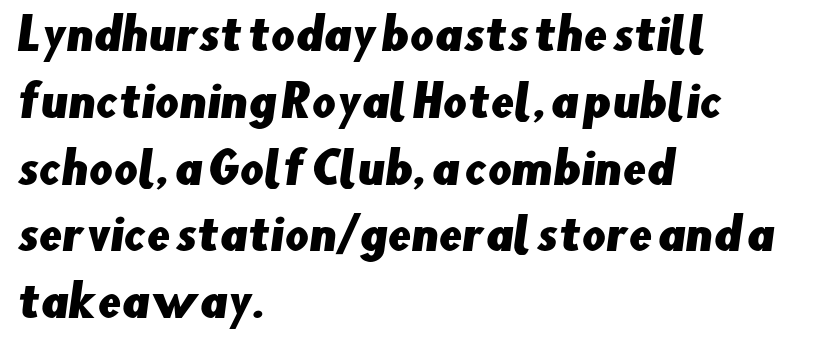
Q: Is the typeface a serif or a sans-serif typeface? A: Sans-serif.
Q: Is the text underlined? A: No.
Q: How is the paragraph aligned? A: Left-aligned.
Q: Is the spacing between letters normal or unusually wide? A: Normal.
Q: Is the spacing between lines tight, normal or loose? A: Normal.
Q: Width (condensed, normal, or wide)? A: Normal.
Q: Stroke contrast? A: Low.
Q: x-height? A: Small.
Q: Monospaced? A: No.
